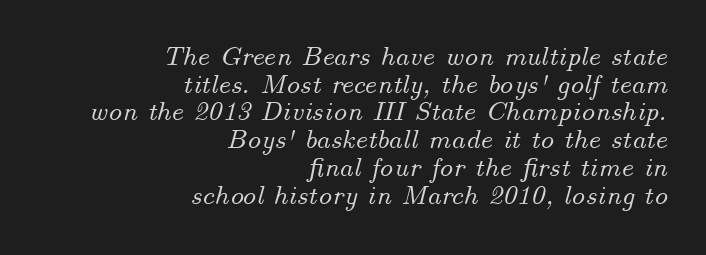
Unmarked baselines from the first word to the last. Notice how the passage keeps a crisp vertical edge on the right only. You could not count columns in this text — the font is proportionally spaced. Reading down the column, the eye jumps only a short way to each next line. Does the lettering tilt? It does — this is italic.
